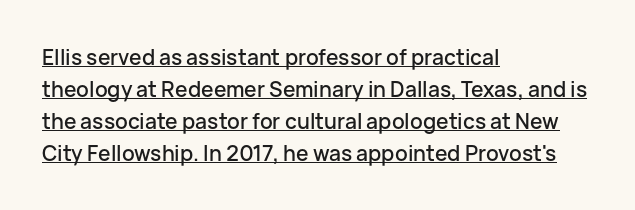
{"italic": "no", "underline": "yes", "align": "left", "line_spacing": "normal", "line_spacing_ratio": 1.52, "letter_spacing": "normal", "letter_spacing_em": 0.0, "glyph_px": 21}
